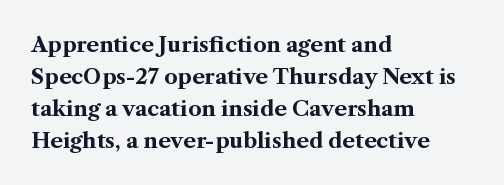
{"italic": "no", "bold": "yes", "underline": "no", "align": "left", "line_spacing": "normal", "line_spacing_ratio": 1.52, "letter_spacing": "normal", "letter_spacing_em": 0.0, "glyph_px": 21}
